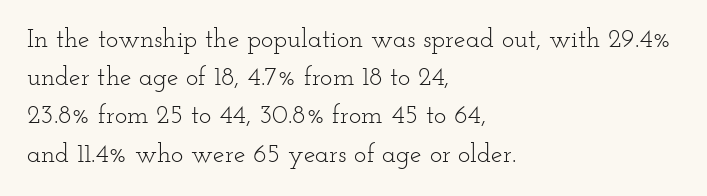
The vertical gap from one line to the next is medium. Quick note: underline off. The characters are drawn with everyday or finer stroke widths. A typesetter would mark this as roman, not italic. Caption: multi-line text, flush left, ragged right.
